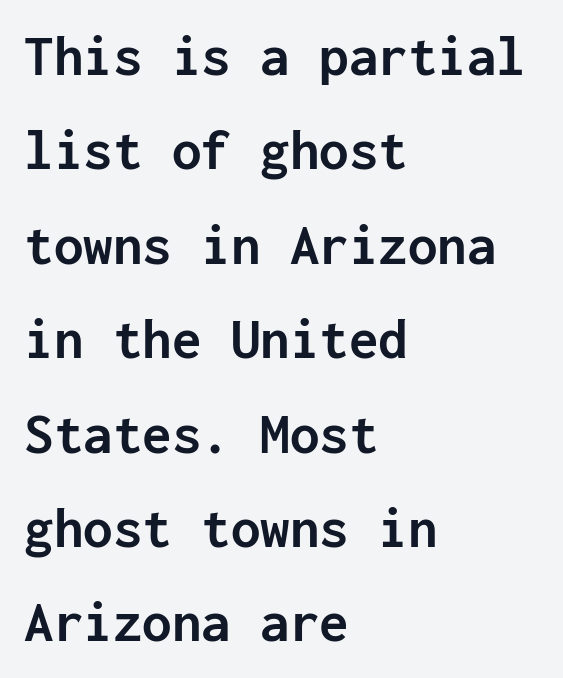
Q: Is the text bold? A: Yes.
Q: Is the text italic (slanted)? A: No, it is upright.
Q: Is the typeface a serif or a sans-serif typeface? A: Sans-serif.
Q: Is the text underlined? A: No.
Q: How is the paragraph aligned? A: Left-aligned.
Q: Is the spacing between letters normal or unusually wide? A: Normal.
Q: Is the spacing between lines tight, normal or loose? A: Normal.
Q: Width (condensed, normal, or wide)? A: Normal.
Q: Stroke contrast? A: Low.
Q: x-height? A: Medium.
Q: Monospaced? A: Yes.
